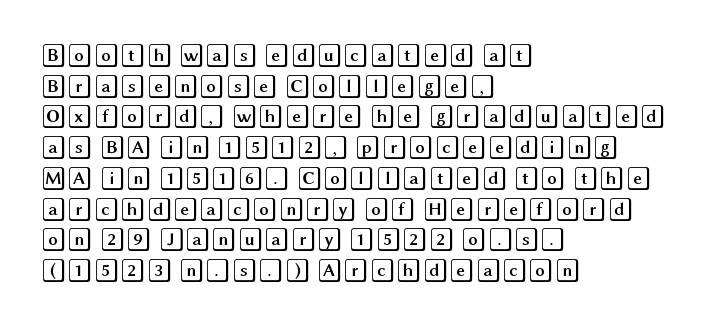
{"italic": "no", "underline": "no", "align": "left", "line_spacing": "normal", "line_spacing_ratio": 1.28, "letter_spacing": "normal", "letter_spacing_em": 0.0, "glyph_px": 24}
